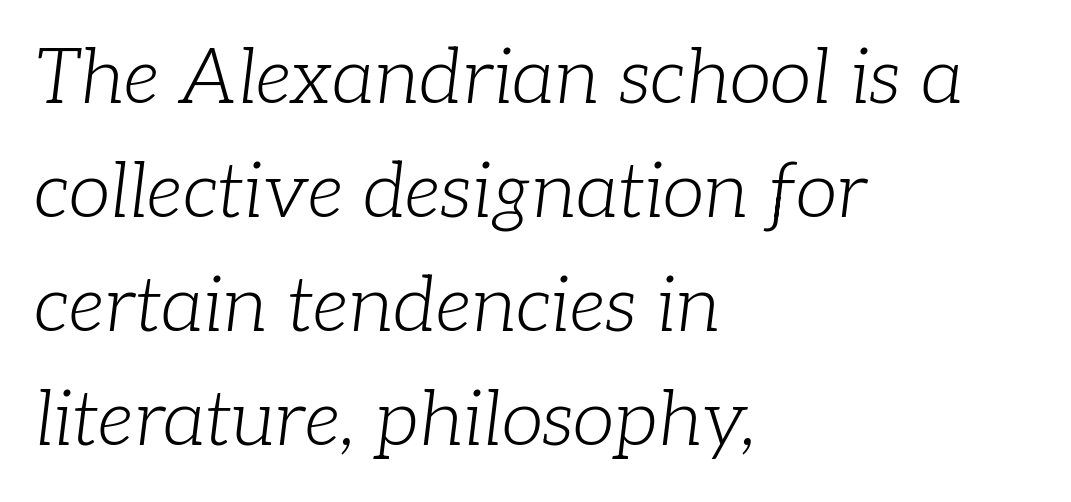
Proportional: the letters do not fall into vertical columns. Check under the words: just untouched page. All the whitespace from short lines collects on the right. A typesetter would label this face a serif.
